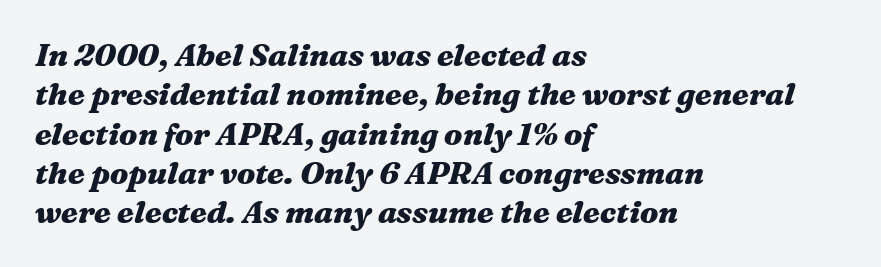
The image shows 31 px heavy, wide type, italic (leaning right); set left-aligned, normal line spacing (1.27x), normal letter spacing, not underlined; medium stroke contrast and a medium x-height.
